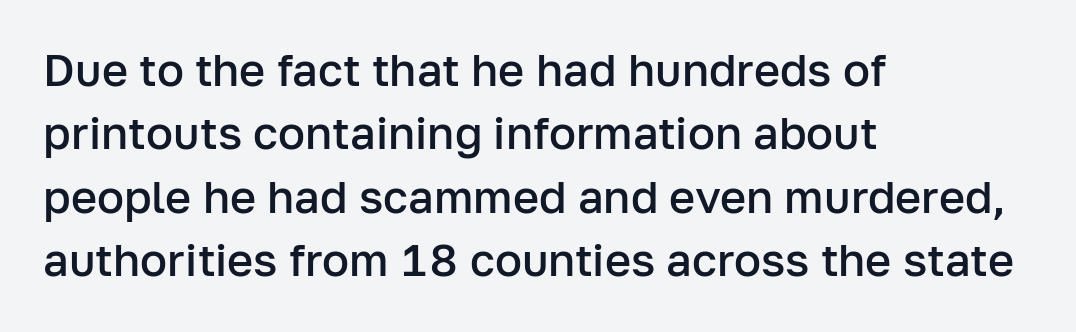
{"serif": "no", "italic": "no", "bold": "semi", "weight": "semibold", "width": "normal", "stroke_contrast": "low", "x_height": "medium", "monospaced": "no", "underline": "no", "align": "left", "line_spacing": "normal", "line_spacing_ratio": 1.41, "letter_spacing": "normal", "letter_spacing_em": 0.0, "glyph_px": 45}
